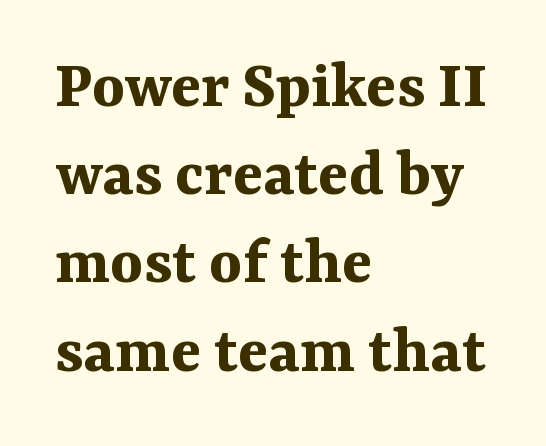
Q: Is the text bold? A: Yes.
Q: Is the text italic (slanted)? A: No, it is upright.
Q: Is the typeface a serif or a sans-serif typeface? A: Serif.
Q: Is the text underlined? A: No.
Q: How is the paragraph aligned? A: Left-aligned.
Q: Is the spacing between letters normal or unusually wide? A: Normal.
Q: Is the spacing between lines tight, normal or loose? A: Normal.
Q: Width (condensed, normal, or wide)? A: Normal.
Q: Stroke contrast? A: Medium.
Q: x-height? A: Medium.
Q: Monospaced? A: No.
